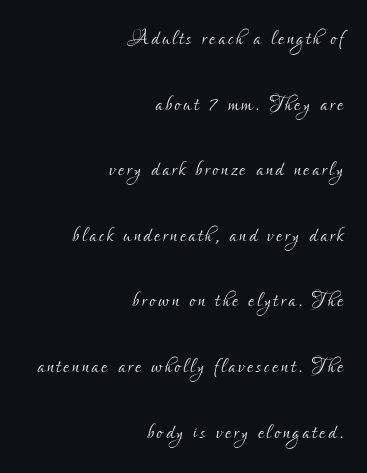
{"bold": "no", "underline": "no", "align": "right", "line_spacing": "loose", "line_spacing_ratio": 2.43, "glyph_px": 27}
